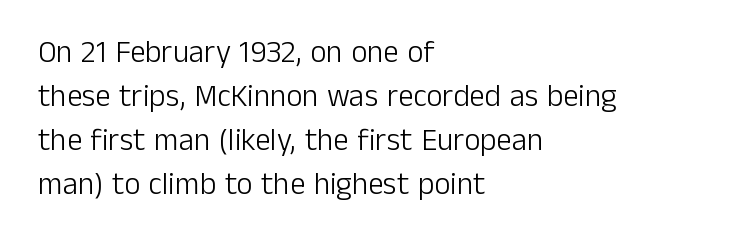
The image shows 31 px light sans-serif type, upright; set left-aligned, normal line spacing (1.42x), normal letter spacing, not underlined; low stroke contrast and a medium x-height.
